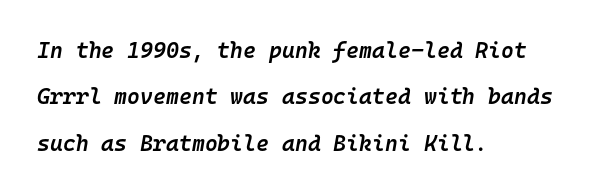
Q: Is the text bold? A: Semi-bold.
Q: Is the text italic (slanted)? A: Yes, it leans right by about 10 degrees.
Q: Is the text underlined? A: No.
Q: How is the paragraph aligned? A: Left-aligned.
Q: Is the spacing between letters normal or unusually wide? A: Normal.
Q: Is the spacing between lines tight, normal or loose? A: Loose.
